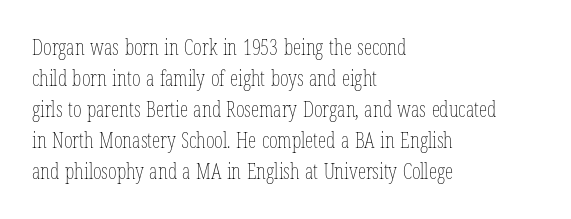
No chunkiness to these letters — they're not bold. The area under the type is left untouched. This rendering uses left alignment, leaving the right contour irregular. The font's upright variant was chosen for this text. Compared with typical body copy, the letter spacing here is the same.
